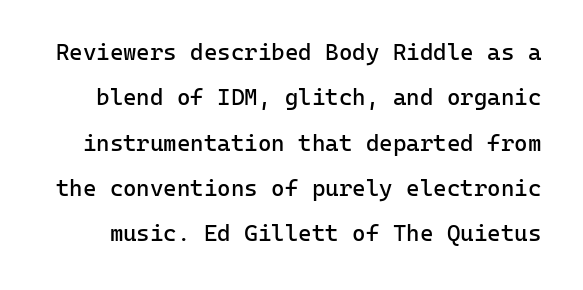
The image shows 23 px text type, upright; set loose line spacing (1.97x), normal letter spacing, not underlined.
